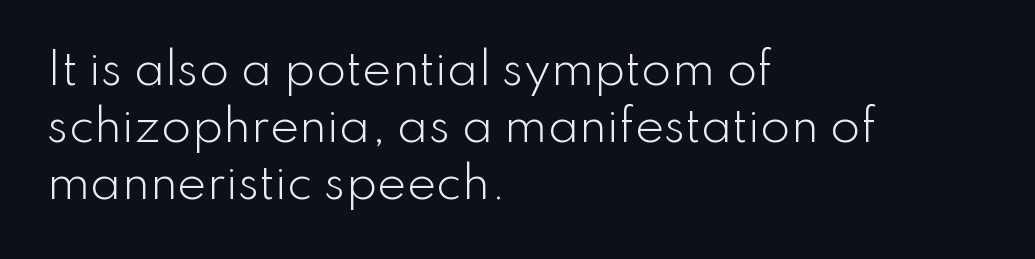
Q: Is the text bold? A: No.
Q: Is the text italic (slanted)? A: No, it is upright.
Q: Is the typeface a serif or a sans-serif typeface? A: Sans-serif.
Q: Is the text underlined? A: No.
Q: How is the paragraph aligned? A: Left-aligned.
Q: Is the spacing between letters normal or unusually wide? A: Normal.
Q: Is the spacing between lines tight, normal or loose? A: Normal.
Q: Width (condensed, normal, or wide)? A: Normal.
Q: Stroke contrast? A: Low.
Q: x-height? A: Small.
Q: Monospaced? A: No.
